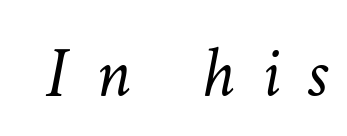
{"italic": "yes", "lean": "right", "slant_degrees": 11, "bold": "no", "weight": "light", "width": "normal", "stroke_contrast": "low", "x_height": "medium", "monospaced": "no", "underline": "no", "letter_spacing": "wide", "letter_spacing_em": 0.38, "glyph_px": 72}
